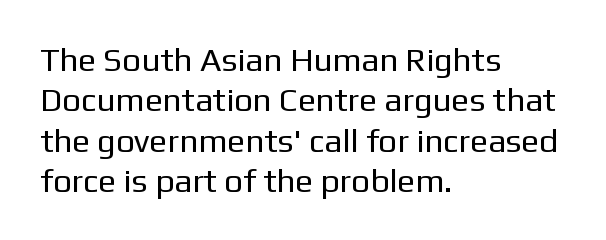
Q: Is the text bold? A: No.
Q: Is the text italic (slanted)? A: No, it is upright.
Q: Is the typeface a serif or a sans-serif typeface? A: Sans-serif.
Q: Is the text underlined? A: No.
Q: How is the paragraph aligned? A: Left-aligned.
Q: Is the spacing between letters normal or unusually wide? A: Normal.
Q: Width (condensed, normal, or wide)? A: Normal.
Q: Stroke contrast? A: Low.
Q: x-height? A: Medium.
Q: Monospaced? A: No.
